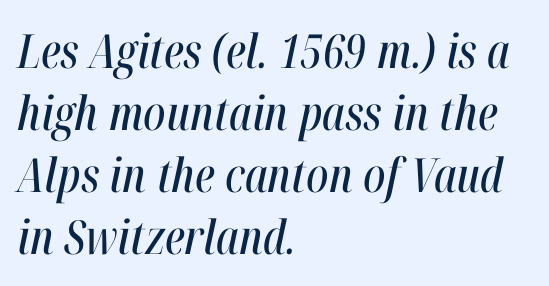
{"italic": "yes", "lean": "right", "slant_degrees": 12, "width": "condensed", "stroke_contrast": "high", "x_height": "medium", "monospaced": "no", "underline": "no", "align": "left", "line_spacing": "normal", "line_spacing_ratio": 1.32, "letter_spacing": "normal", "letter_spacing_em": 0.0, "glyph_px": 47}
